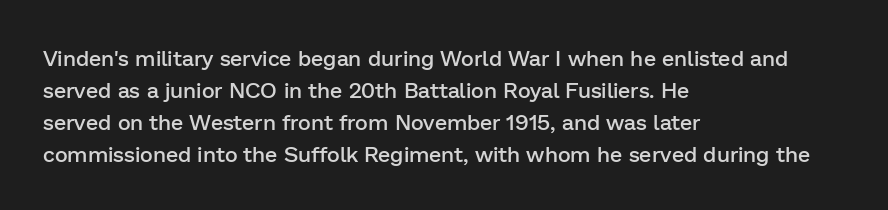
The image shows 22 px text type, upright; set left-aligned, normal line spacing (1.45x), normal letter spacing, not underlined.
